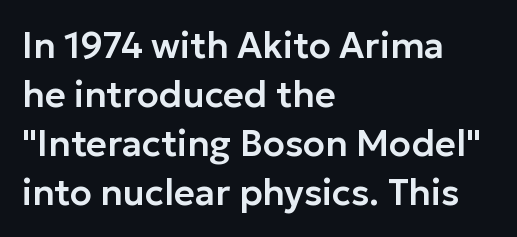
Which margin do the lines hug? The left one — the right edge is uneven. Tracking here is standard; glyphs follow each other at the usual distance. This sample uses a sans-serif face. This rendering features lettering with no underline. Every stem runs plumb, perpendicular to the baseline. Spacing verdict: proportional, widths tailored to each character.
